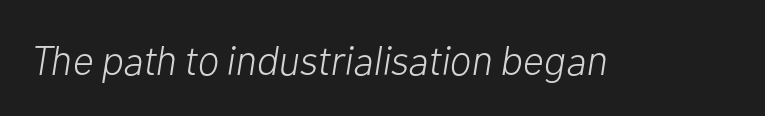
Q: Is the text bold? A: No.
Q: Is the text italic (slanted)? A: Yes, it leans right by about 10 degrees.
Q: Is the text underlined? A: No.
Q: Is the spacing between letters normal or unusually wide? A: Normal.
Q: Width (condensed, normal, or wide)? A: Normal.
Q: Stroke contrast? A: Low.
Q: x-height? A: Medium.
Q: Monospaced? A: No.
